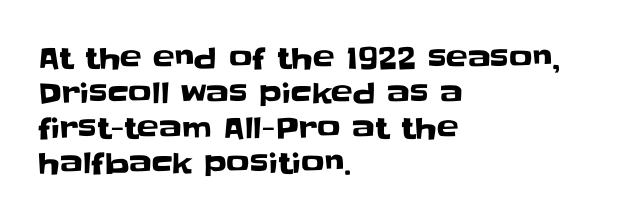
The image shows 29 px sans-serif type, upright; set left-aligned, line spacing 1.21x, normal letter spacing, not underlined; low stroke contrast and a large x-height.
